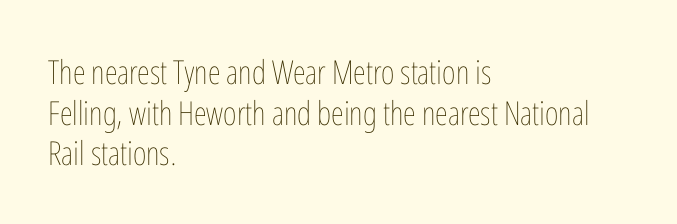
{"italic": "no", "bold": "no", "weight": "thin", "width": "condensed", "stroke_contrast": "low", "x_height": "medium", "monospaced": "no", "underline": "no", "align": "left", "line_spacing_ratio": 1.23, "letter_spacing": "normal", "letter_spacing_em": 0.0, "glyph_px": 33}
